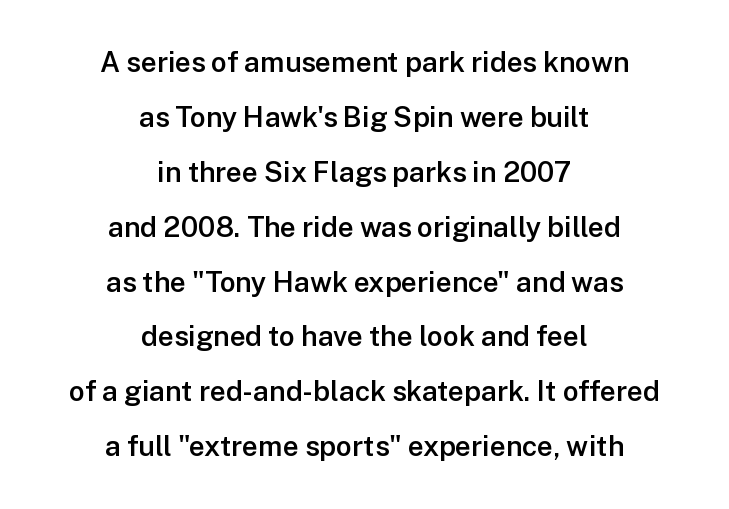
The designer went with a sans here, leaving each stem footless. If you drew a line through each stem, it would be perfectly vertical. Unmarked baselines from the first word to the last. How are the letters spaced? Ordinarily, with no added tracking.
